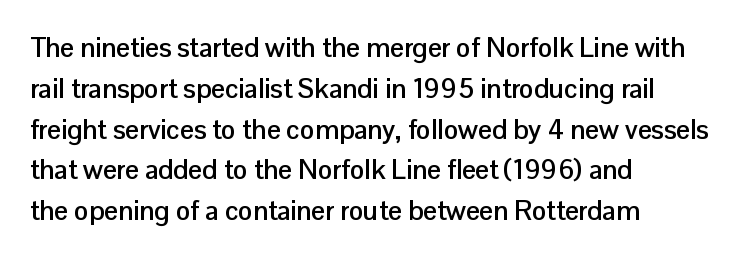
The image shows 27 px bold type, upright; set left-aligned, normal line spacing (1.51x), normal letter spacing, not underlined.
